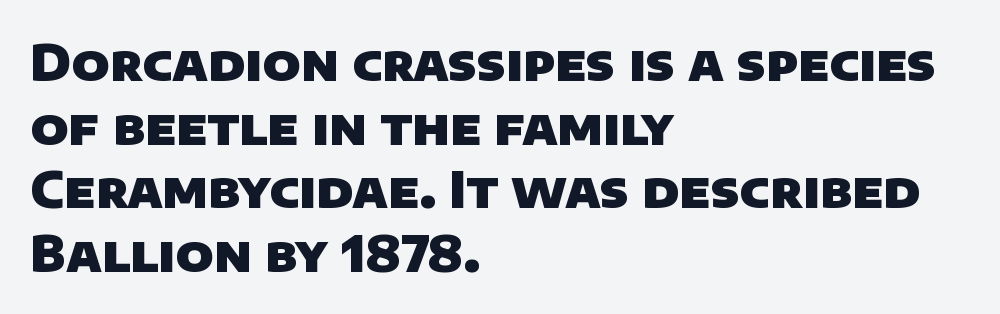
{"serif": "no", "bold": "yes", "weight": "heavy", "width": "normal", "stroke_contrast": "low", "x_height": "large", "monospaced": "no", "underline": "no", "align": "left", "line_spacing": "normal", "line_spacing_ratio": 1.3, "letter_spacing": "normal", "letter_spacing_em": 0.0, "glyph_px": 49}
